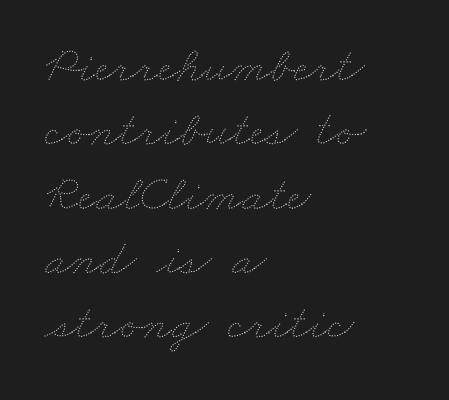
The image shows 51 px thin, wide type; set left-aligned, normal line spacing (1.26x), normal letter spacing, not underlined; medium stroke contrast and a small x-height.
